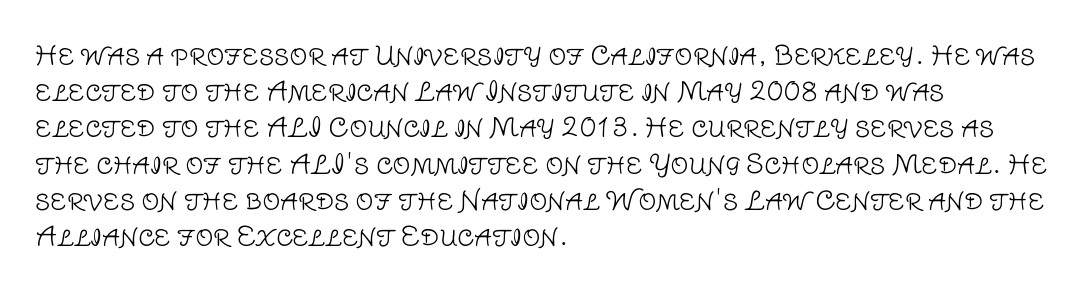
{"bold": "no", "underline": "no", "align": "left", "line_spacing": "normal", "line_spacing_ratio": 1.45, "letter_spacing": "normal", "letter_spacing_em": 0.0, "glyph_px": 25}
